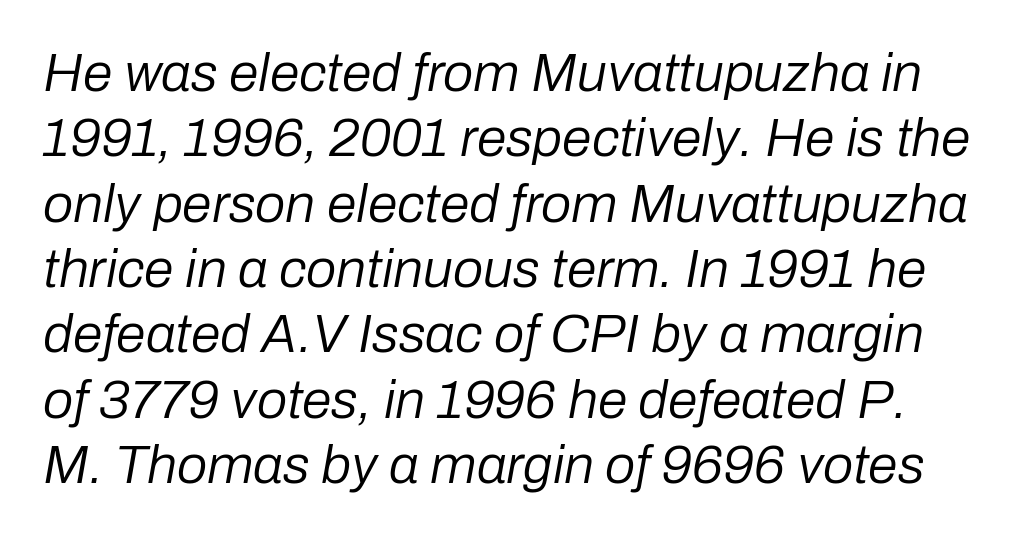
Caption: face not bold, strokes unweighted. Any mark beneath the type? The region is blank. Do the characters align in a grid? No, the font is proportional. Is the type slanted? Yes — the strokes lean at a clear angle.
